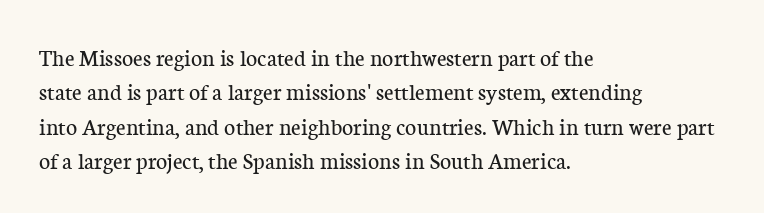
Q: Is the text bold? A: No.
Q: Is the text italic (slanted)? A: No, it is upright.
Q: Is the text underlined? A: No.
Q: How is the paragraph aligned? A: Left-aligned.
Q: Is the spacing between letters normal or unusually wide? A: Normal.
Q: Is the spacing between lines tight, normal or loose? A: Normal.
